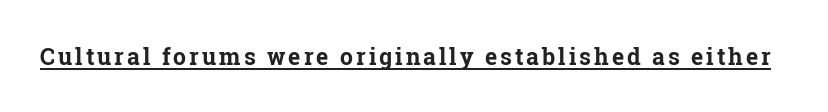
{"italic": "no", "bold": "yes", "underline": "yes", "glyph_px": 23}
